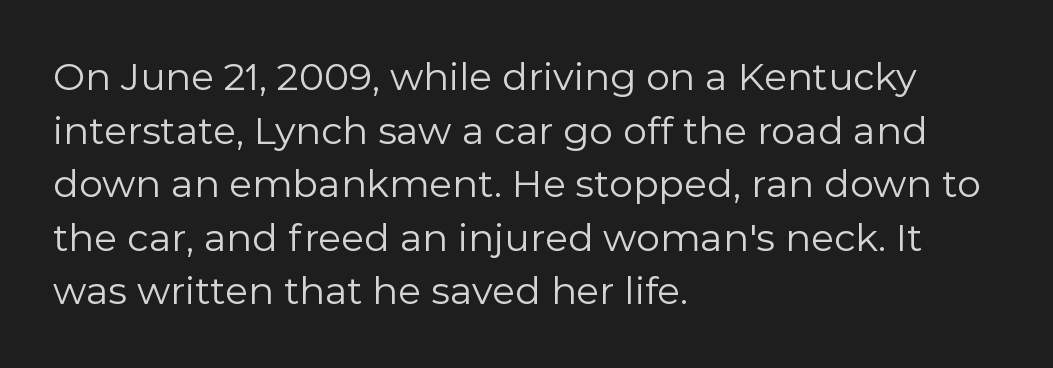
The image shows 38 px regular-weight sans-serif type, upright; set left-aligned, normal line spacing (1.41x), normal letter spacing, not underlined; a medium x-height.
